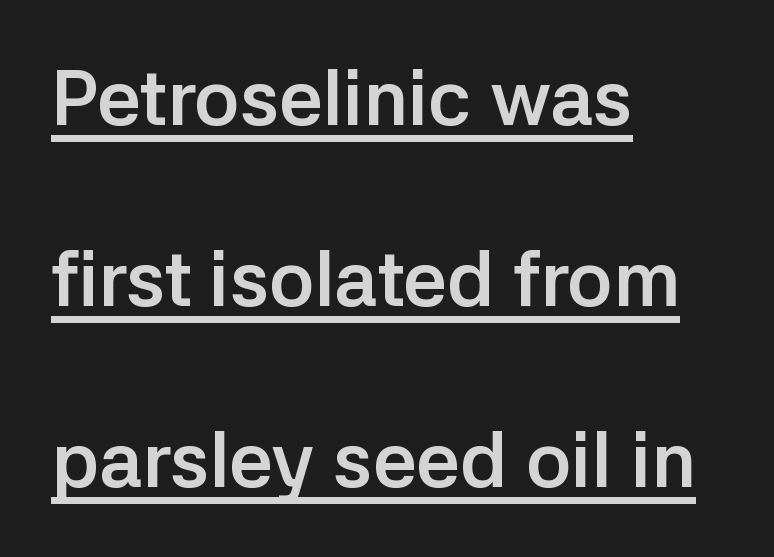
The typeface chosen for these lines omits serifs. The face used here is proportionally spaced, like ordinary book or web type. The rendering anchors every line to the left-hand side. Italic: no, the glyphs are upright roman. No extra tracking has been applied to these lines. As a designer I'd log this as weight 700, bold.
